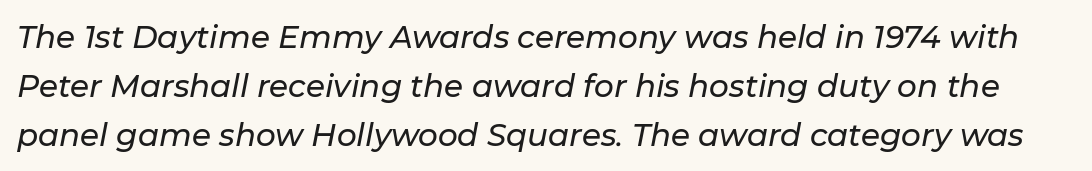
Q: Is the text italic (slanted)? A: Yes, it leans right by about 11 degrees.
Q: Is the text underlined? A: No.
Q: Is the spacing between letters normal or unusually wide? A: Normal.
Q: Is the spacing between lines tight, normal or loose? A: Normal.
Q: Width (condensed, normal, or wide)? A: Normal.
Q: Stroke contrast? A: Low.
Q: x-height? A: Medium.
Q: Monospaced? A: No.
